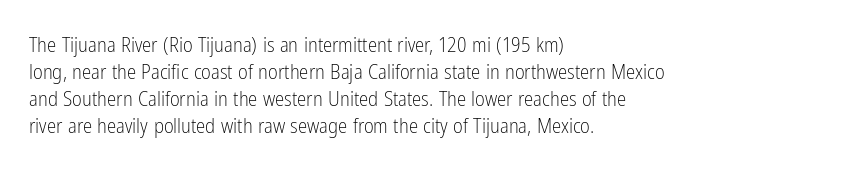
{"italic": "no", "bold": "no", "underline": "no", "align": "left", "line_spacing": "normal", "line_spacing_ratio": 1.28, "letter_spacing": "normal", "letter_spacing_em": 0.0, "glyph_px": 21}
